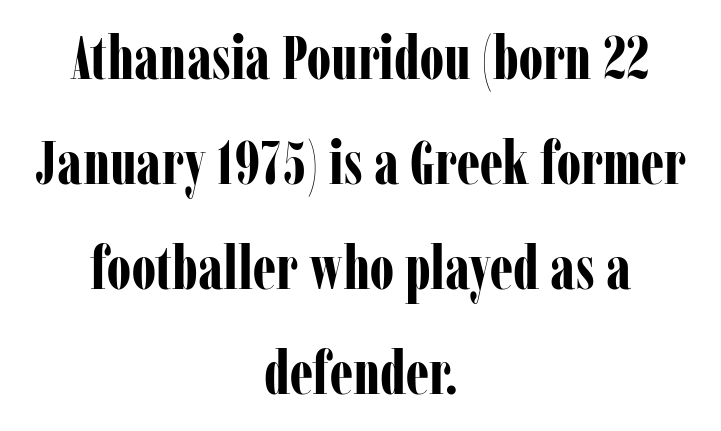
{"serif": "yes", "italic": "no", "bold": "yes", "weight": "bold", "width": "condensed", "stroke_contrast": "low", "x_height": "medium", "monospaced": "no", "underline": "no", "align": "center", "line_spacing_ratio": 1.72, "letter_spacing": "normal", "letter_spacing_em": 0.0, "glyph_px": 61}
